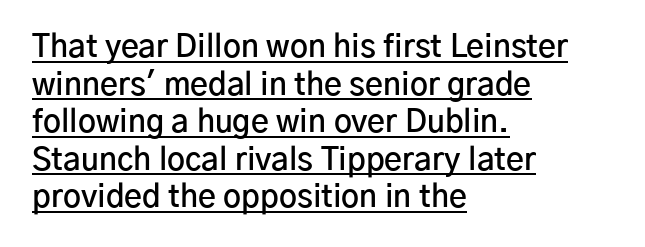
Look at the stroke-to-counter ratio: somewhat heavy, a semibold. These lines keep a tight, regular rhythm from letter to letter. Caption: multi-line text, flush left, ragged right. Varying glyph widths throughout — classic text-font behaviour. Observe the absence of serifs on each vertical stroke in this sample. Honestly, the underline is the first thing you notice here.
